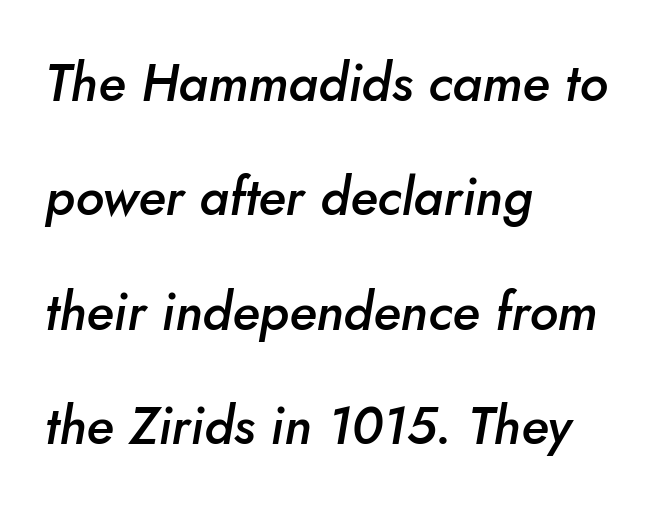
{"italic": "yes", "lean": "right", "slant_degrees": 5, "bold": "semi", "weight": "semibold", "width": "normal", "stroke_contrast": "low", "x_height": "small", "monospaced": "no", "underline": "no", "align": "left", "line_spacing": "loose", "line_spacing_ratio": 2.2, "letter_spacing": "normal", "letter_spacing_em": 0.0, "glyph_px": 52}
